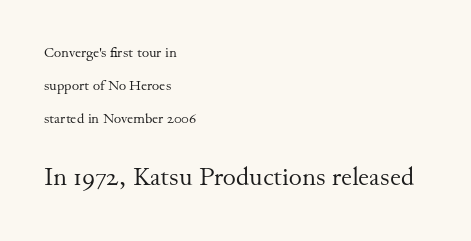
The image shows 25 px text type, upright; set left-aligned, loose line spacing (2.36x), normal letter spacing, not underlined; the second (bottom) block is 1.79x larger.
